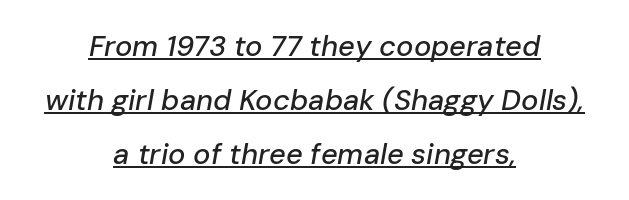
{"italic": "yes", "lean": "right", "slant_degrees": 10, "width": "normal", "stroke_contrast": "low", "x_height": "medium", "monospaced": "no", "underline": "yes", "align": "center", "line_spacing_ratio": 1.86, "letter_spacing": "normal", "letter_spacing_em": 0.0, "glyph_px": 29}
